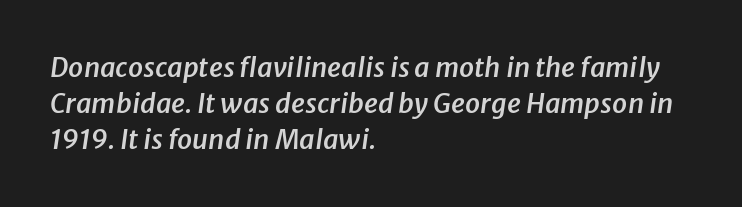
The baseline area is clear. Vertical spacing — default. The rag falls on the right side of this text block. It's the slanting kind of type. Weight check: semibold — heavier than regular, not quite bold. These lines keep a tight, regular rhythm from letter to letter.
